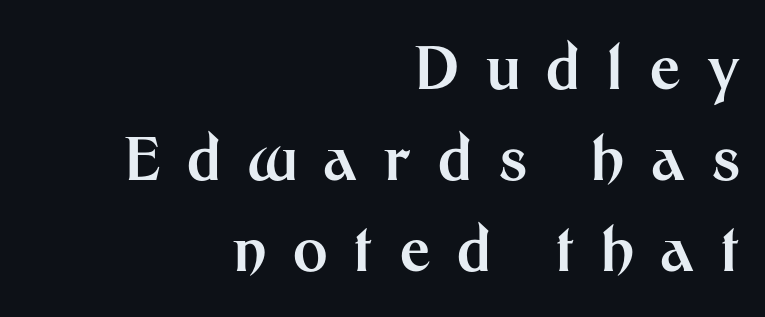
Q: Is the text bold? A: Yes.
Q: Is the text italic (slanted)? A: No, it is upright.
Q: Is the typeface a serif or a sans-serif typeface? A: Sans-serif.
Q: Is the text underlined? A: No.
Q: How is the paragraph aligned? A: Right-aligned.
Q: Is the spacing between letters normal or unusually wide? A: Unusually wide.
Q: Is the spacing between lines tight, normal or loose? A: Normal.
Q: Width (condensed, normal, or wide)? A: Normal.
Q: Stroke contrast? A: Medium.
Q: x-height? A: Medium.
Q: Monospaced? A: No.
